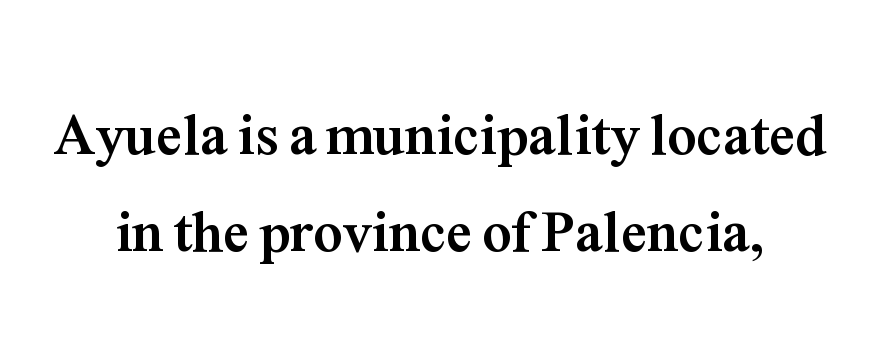
In terms of leading, this rendering sits right in the middle. Students, note that the glyphs here touch the page at normal intervals. The zone under the glyphs is completely vacant. A typesetter would label this face a serif. Heavy-handed strokes throughout: this text is bold.
